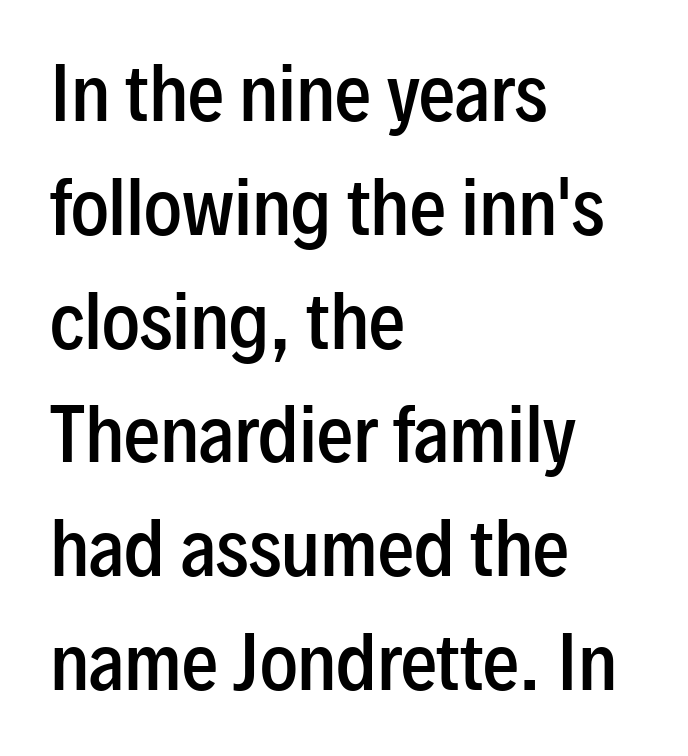
The image shows 72 px semibold, condensed sans-serif type, upright; set left-aligned, normal line spacing (1.58x), normal letter spacing, not underlined; low stroke contrast and a medium x-height.
